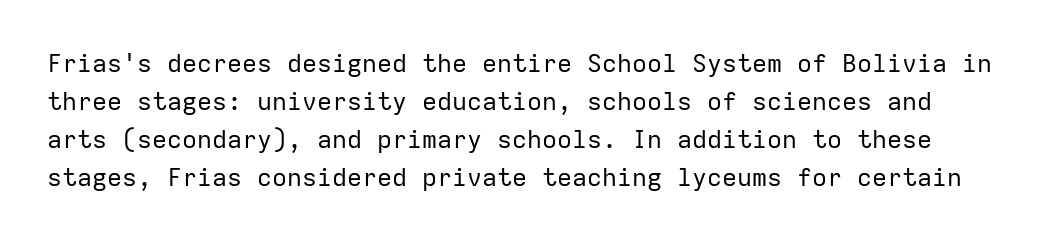
The vertical gap from one line to the next is medium. The foot of each line stays bare and open. Notice how the stems are strictly vertical — no italics here. Default kerning and tracking; the words read as compact shapes.
